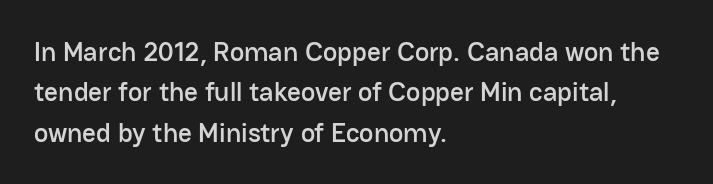
Q: Is the text italic (slanted)? A: No, it is upright.
Q: Is the text underlined? A: No.
Q: How is the paragraph aligned? A: Left-aligned.
Q: Is the spacing between letters normal or unusually wide? A: Normal.
Q: Is the spacing between lines tight, normal or loose? A: Normal.
